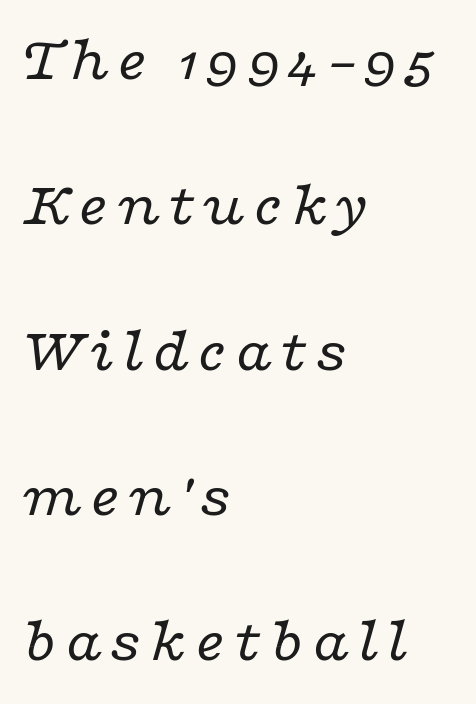
The image shows 64 px regular-weight, wide serif type, italic (leaning right); set left-aligned, loose line spacing (2.27x), not underlined; low stroke contrast and a medium x-height.
